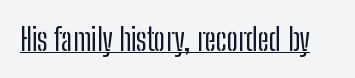
Think of a printed novel: that variable character pitch is what you see here. The sample's only ornament is a line tracing under the words. Vertical strokes here are truly vertical. Letterform terminals end flat and unadorned throughout the passage. Nobody touched the tracking dial on this one.
